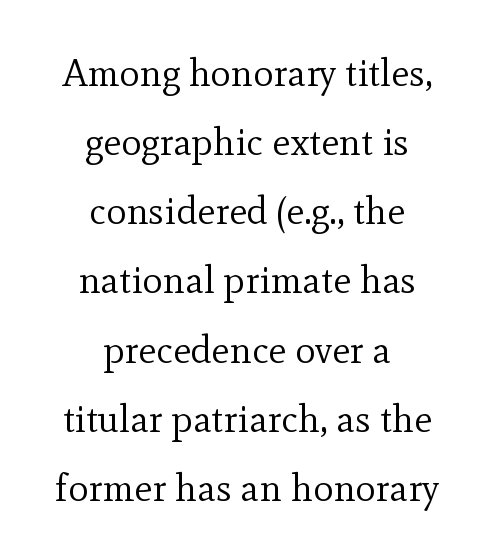
{"serif": "yes", "italic": "no", "bold": "no", "weight": "regular", "width": "normal", "x_height": "small", "monospaced": "no", "underline": "no", "align": "center", "line_spacing_ratio": 1.82, "letter_spacing": "normal", "letter_spacing_em": 0.0, "glyph_px": 38}
